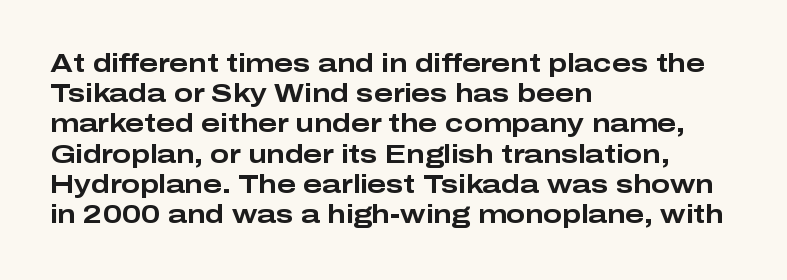
The passage shown is emphatically bold. The space directly below the letters is spotless. Tracking here is standard; glyphs follow each other at the usual distance. Where is the straight margin? On the left.
